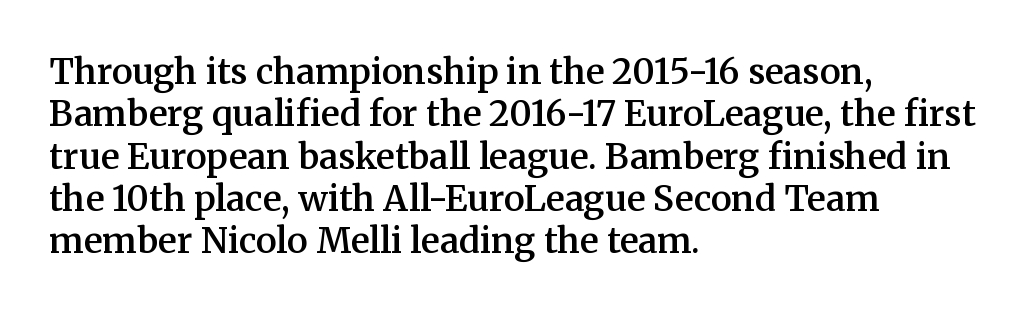
Standard letterfit; no display-style spreading of the glyphs. Bold? Not quite — semibold, heavier than regular but stopping short. The passage is arranged the way most books set body copy — flush left. Here the designer chose a conventional face with non-uniform glyph widths. Rendered with straight, roman letterforms. Unlike a clean sans, this face finishes its strokes with serifs.
